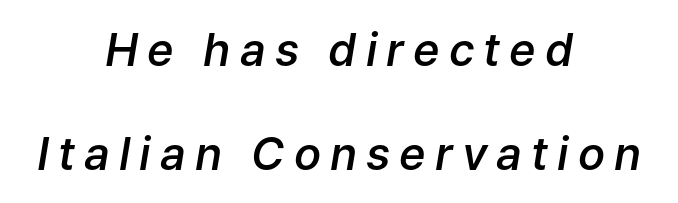
Q: Is the text bold? A: Semi-bold.
Q: Is the text italic (slanted)? A: Yes, it leans right by about 9 degrees.
Q: Is the text underlined? A: No.
Q: How is the paragraph aligned? A: Centered.
Q: Is the spacing between letters normal or unusually wide? A: Unusually wide.
Q: Is the spacing between lines tight, normal or loose? A: Loose.
Q: Width (condensed, normal, or wide)? A: Normal.
Q: Stroke contrast? A: Low.
Q: x-height? A: Medium.
Q: Monospaced? A: No.
